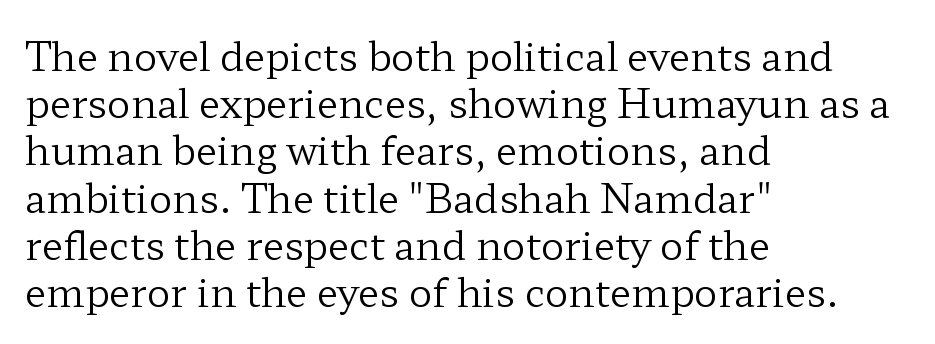
{"serif": "yes", "italic": "no", "bold": "no", "weight": "regular", "width": "wide", "stroke_contrast": "low", "x_height": "medium", "monospaced": "no", "underline": "no", "align": "left", "line_spacing_ratio": 1.21, "letter_spacing": "normal", "letter_spacing_em": 0.0, "glyph_px": 39}
